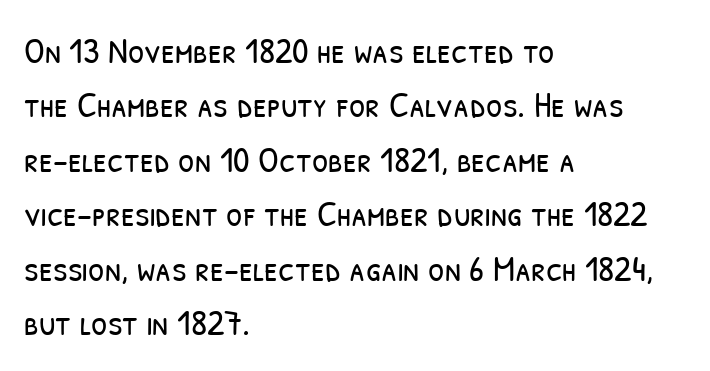
Q: Is the text bold? A: No.
Q: Is the typeface a serif or a sans-serif typeface? A: Sans-serif.
Q: Is the text underlined? A: No.
Q: How is the paragraph aligned? A: Left-aligned.
Q: Is the spacing between letters normal or unusually wide? A: Normal.
Q: Is the spacing between lines tight, normal or loose? A: Normal.
Q: Width (condensed, normal, or wide)? A: Condensed.
Q: Stroke contrast? A: Low.
Q: x-height? A: Medium.
Q: Monospaced? A: No.
